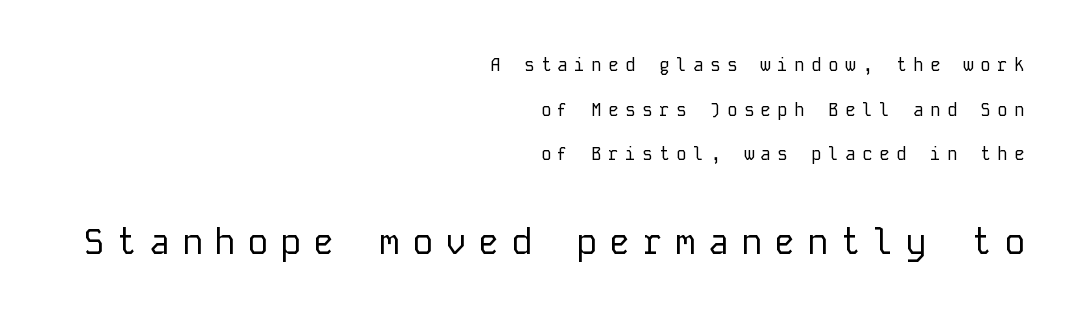
The image shows 35 px regular-weight sans-serif type, upright, monospaced; set right-aligned, loose line spacing (2.48x), unusually wide letter spacing (+0.34 em), not underlined; the second (bottom) block is 1.94x larger; low stroke contrast and a medium x-height.
